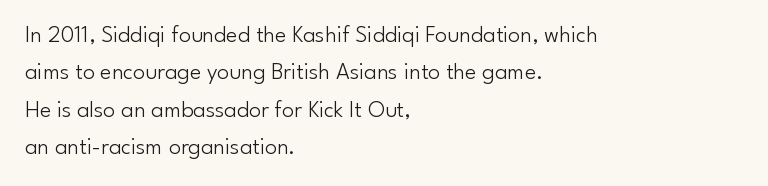
The image shows 24 px text type, upright; set left-aligned, normal line spacing (1.56x), normal letter spacing, not underlined.
